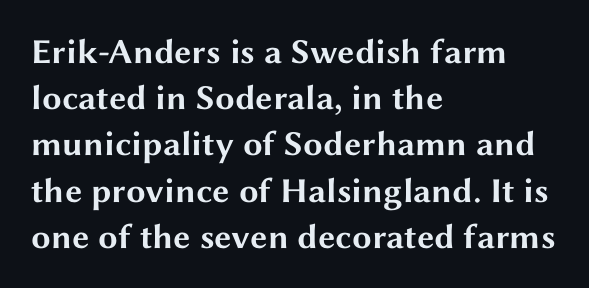
Q: Is the text bold? A: Yes.
Q: Is the text italic (slanted)? A: No, it is upright.
Q: Is the typeface a serif or a sans-serif typeface? A: Sans-serif.
Q: Is the text underlined? A: No.
Q: How is the paragraph aligned? A: Left-aligned.
Q: Is the spacing between letters normal or unusually wide? A: Normal.
Q: Is the spacing between lines tight, normal or loose? A: Normal.
Q: Width (condensed, normal, or wide)? A: Wide.
Q: Stroke contrast? A: Medium.
Q: x-height? A: Medium.
Q: Monospaced? A: No.
